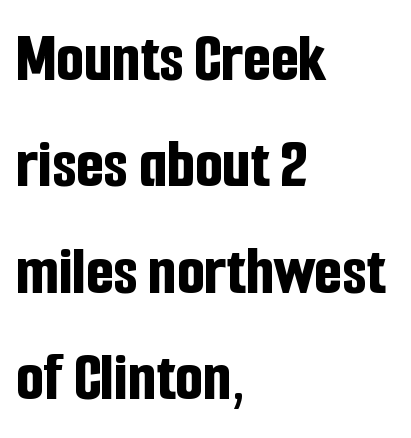
The image shows 71 px bold, condensed sans-serif type, upright; set left-aligned, normal line spacing (1.5x), normal letter spacing, not underlined; low stroke contrast and a medium x-height.
